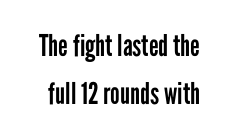
The image shows 30 px regular-weight, condensed sans-serif type, upright; set normal line spacing (1.6x), normal letter spacing, not underlined; low stroke contrast and a medium x-height.
